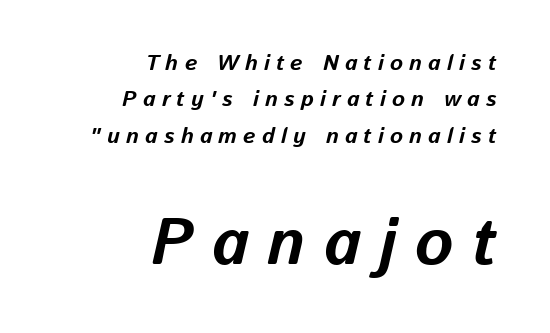
Students, this is bold: see how much ink each stroke carries. Quick note: italic. Regular leading. This sample has the flowing, uneven cadence of proportional lettering. Does extra space separate the letters? Yes, quite a lot of it. Unmarked baselines from the first word to the last.
